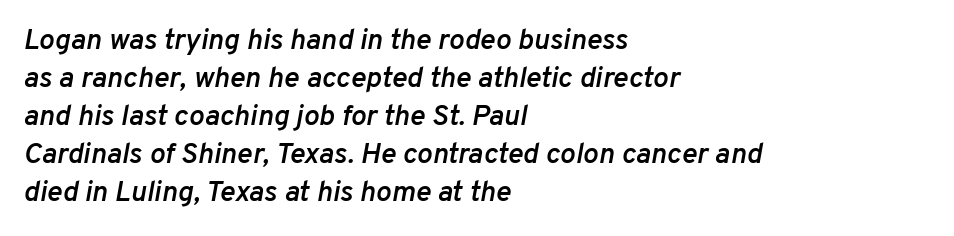
Is the letter spacing exaggerated? No — it looks like the ordinary default. This sample keeps an unexceptional amount of space between lines. Think of a printed novel: that variable character pitch is what you see here. Each line starts at the same left margin while the right side varies.
